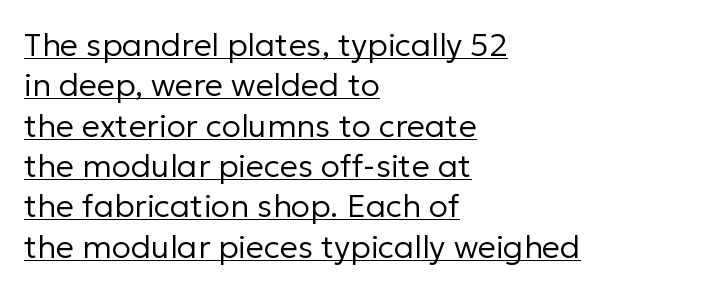
{"serif": "no", "italic": "no", "bold": "no", "weight": "regular", "width": "normal", "stroke_contrast": "low", "x_height": "medium", "monospaced": "no", "underline": "yes", "align": "left", "line_spacing": "normal", "line_spacing_ratio": 1.26, "letter_spacing": "normal", "letter_spacing_em": 0.0, "glyph_px": 32}
